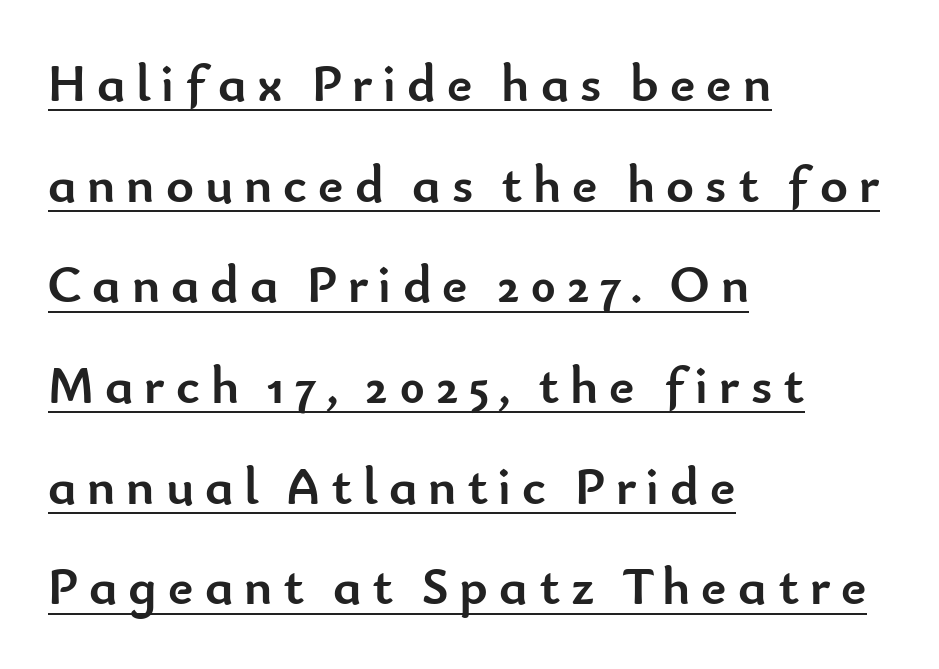
Q: Is the text bold? A: Yes.
Q: Is the text italic (slanted)? A: No, it is upright.
Q: Is the typeface a serif or a sans-serif typeface? A: Sans-serif.
Q: Is the text underlined? A: Yes.
Q: How is the paragraph aligned? A: Left-aligned.
Q: Is the spacing between letters normal or unusually wide? A: Unusually wide.
Q: Is the spacing between lines tight, normal or loose? A: Loose.
Q: Width (condensed, normal, or wide)? A: Normal.
Q: Stroke contrast? A: Low.
Q: x-height? A: Small.
Q: Monospaced? A: No.
